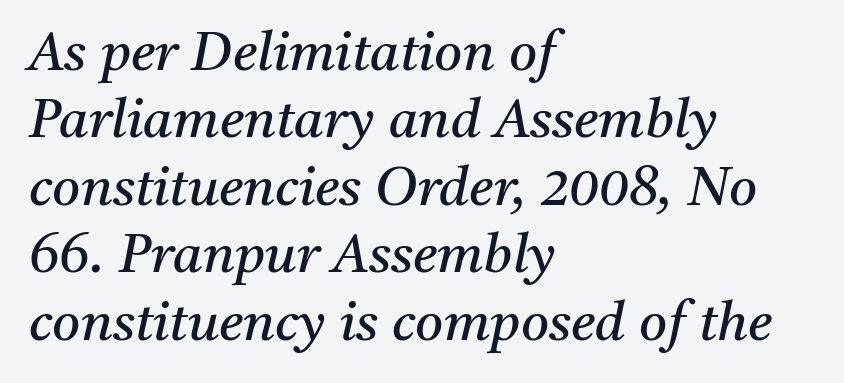
Q: Is the text bold? A: No.
Q: Is the text italic (slanted)? A: Yes, it leans right by about 11 degrees.
Q: Is the typeface a serif or a sans-serif typeface? A: Serif.
Q: Is the text underlined? A: No.
Q: How is the paragraph aligned? A: Left-aligned.
Q: Is the spacing between letters normal or unusually wide? A: Normal.
Q: Is the spacing between lines tight, normal or loose? A: Normal.
Q: Width (condensed, normal, or wide)? A: Normal.
Q: Stroke contrast? A: Medium.
Q: x-height? A: Medium.
Q: Monospaced? A: No.
